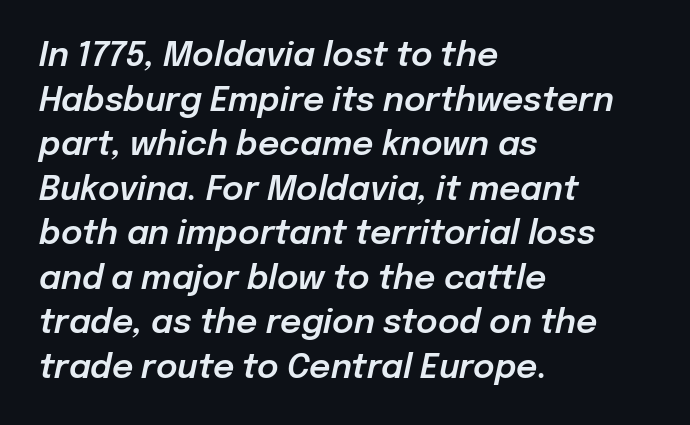
{"italic": "yes", "lean": "right", "slant_degrees": 12, "width": "normal", "stroke_contrast": "low", "x_height": "medium", "monospaced": "no", "underline": "no", "align": "left", "line_spacing": "normal", "line_spacing_ratio": 1.35, "letter_spacing": "normal", "letter_spacing_em": 0.0, "glyph_px": 33}
